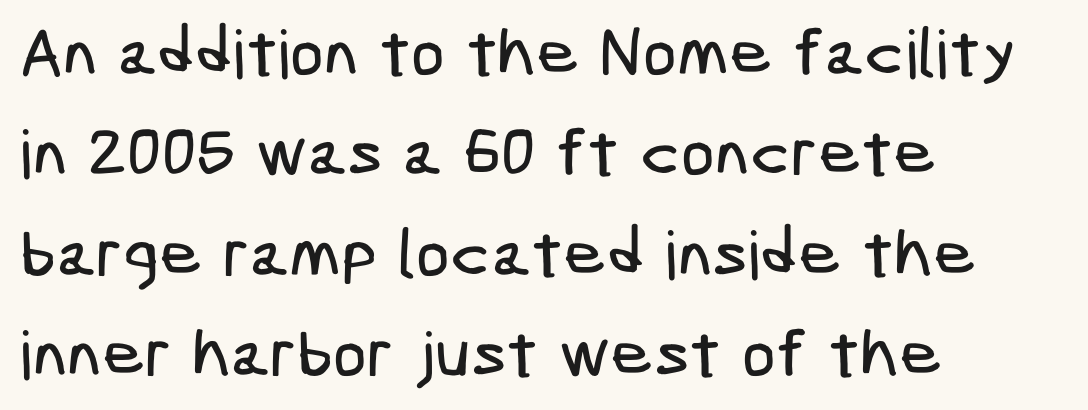
The image shows 67 px condensed sans-serif type; set left-aligned, normal line spacing (1.5x), normal letter spacing, not underlined; low stroke contrast and a medium x-height.
